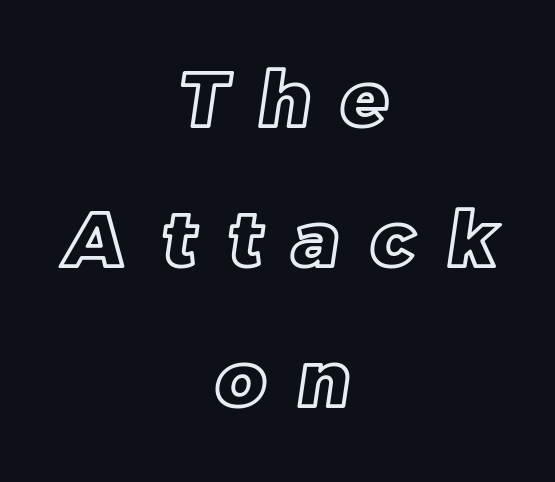
{"width": "normal", "x_height": "large", "monospaced": "no", "underline": "no", "align": "center", "line_spacing_ratio": 1.82, "letter_spacing": "wide", "letter_spacing_em": 0.41, "glyph_px": 77}
